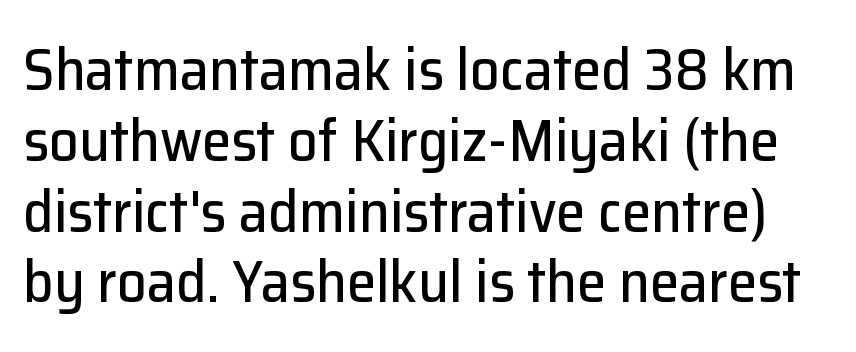
Q: Is the text italic (slanted)? A: No, it is upright.
Q: Is the typeface a serif or a sans-serif typeface? A: Sans-serif.
Q: Is the text underlined? A: No.
Q: Is the spacing between letters normal or unusually wide? A: Normal.
Q: Width (condensed, normal, or wide)? A: Normal.
Q: Stroke contrast? A: Low.
Q: x-height? A: Medium.
Q: Monospaced? A: No.
